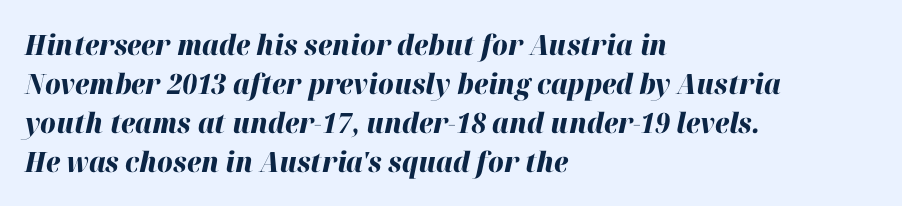
{"italic": "yes", "lean": "right", "slant_degrees": 12, "bold": "yes", "weight": "heavy", "width": "normal", "stroke_contrast": "high", "x_height": "medium", "monospaced": "no", "underline": "no", "align": "left", "line_spacing": "normal", "line_spacing_ratio": 1.39, "letter_spacing": "normal", "letter_spacing_em": 0.0, "glyph_px": 28}
